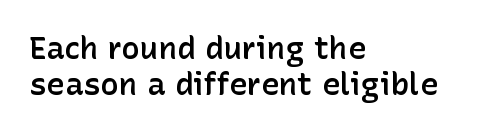
Alignment: flush left. Nothing sits at the stroke ends, so this counts as sans-serif. The type is set solid horizontally, with unmodified tracking. Spacing verdict: proportional, widths tailored to each character. Its strokes are somewhat broadened, the hallmark of semibold type.
